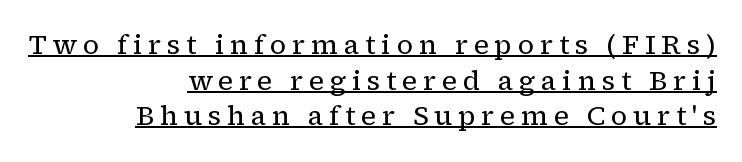
The image shows 27 px text type, upright; set right-aligned, normal line spacing (1.32x), unusually wide letter spacing (+0.21 em), underlined.
